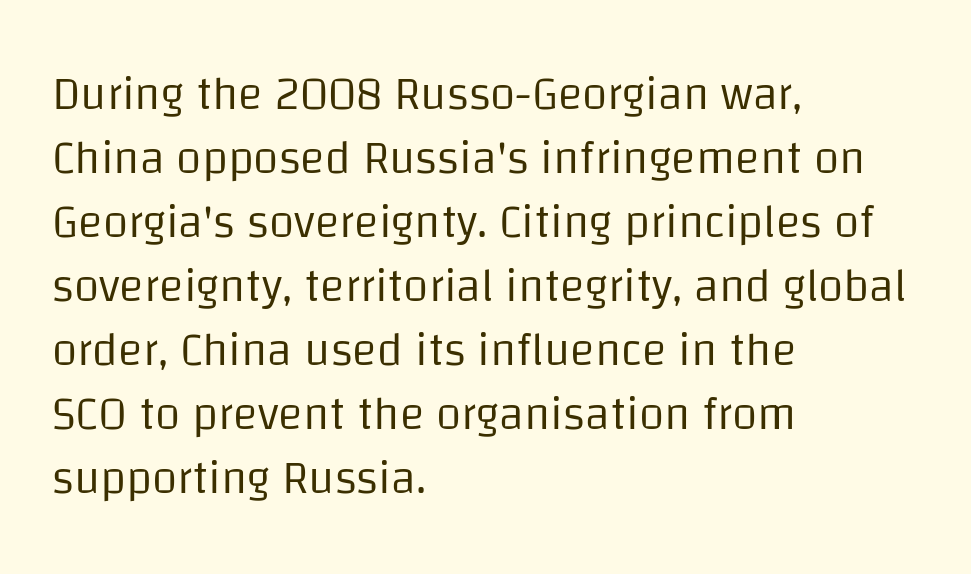
Q: Is the text bold? A: No.
Q: Is the text italic (slanted)? A: No, it is upright.
Q: Is the typeface a serif or a sans-serif typeface? A: Sans-serif.
Q: Is the text underlined? A: No.
Q: How is the paragraph aligned? A: Left-aligned.
Q: Is the spacing between letters normal or unusually wide? A: Normal.
Q: Is the spacing between lines tight, normal or loose? A: Normal.
Q: Width (condensed, normal, or wide)? A: Normal.
Q: Stroke contrast? A: Low.
Q: x-height? A: Large.
Q: Monospaced? A: No.
